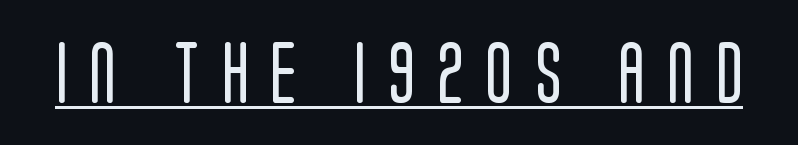
The image shows 62 px regular-weight, condensed sans-serif type, upright; set unusually wide letter spacing (+0.36 em), underlined; low stroke contrast and a large x-height.
